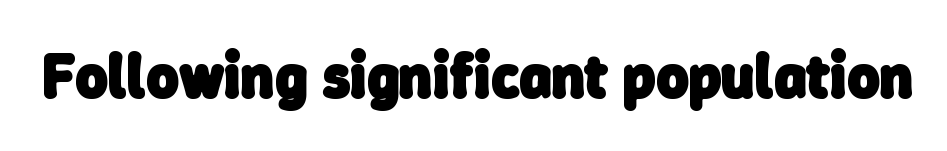
{"serif": "no", "bold": "yes", "weight": "heavy", "width": "normal", "stroke_contrast": "low", "x_height": "medium", "monospaced": "no", "underline": "no", "letter_spacing": "normal", "letter_spacing_em": 0.0, "glyph_px": 62}
